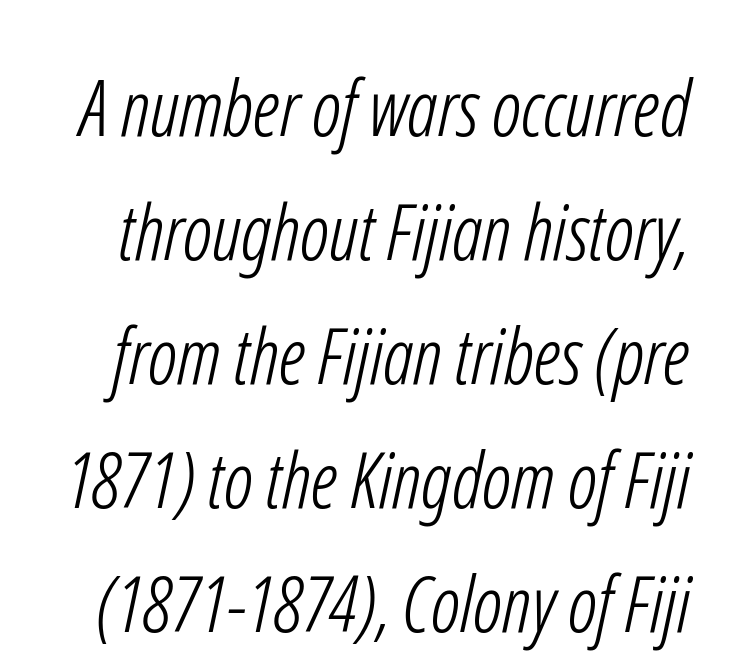
{"serif": "no", "bold": "no", "weight": "light", "width": "condensed", "stroke_contrast": "low", "x_height": "medium", "monospaced": "no", "underline": "no", "line_spacing": "normal", "line_spacing_ratio": 1.61, "letter_spacing": "normal", "letter_spacing_em": 0.0, "glyph_px": 77}
